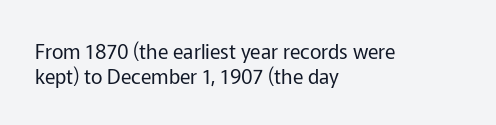
{"italic": "no", "bold": "no", "underline": "no", "align": "left", "line_spacing_ratio": 1.23, "letter_spacing": "normal", "letter_spacing_em": 0.0, "glyph_px": 20}
